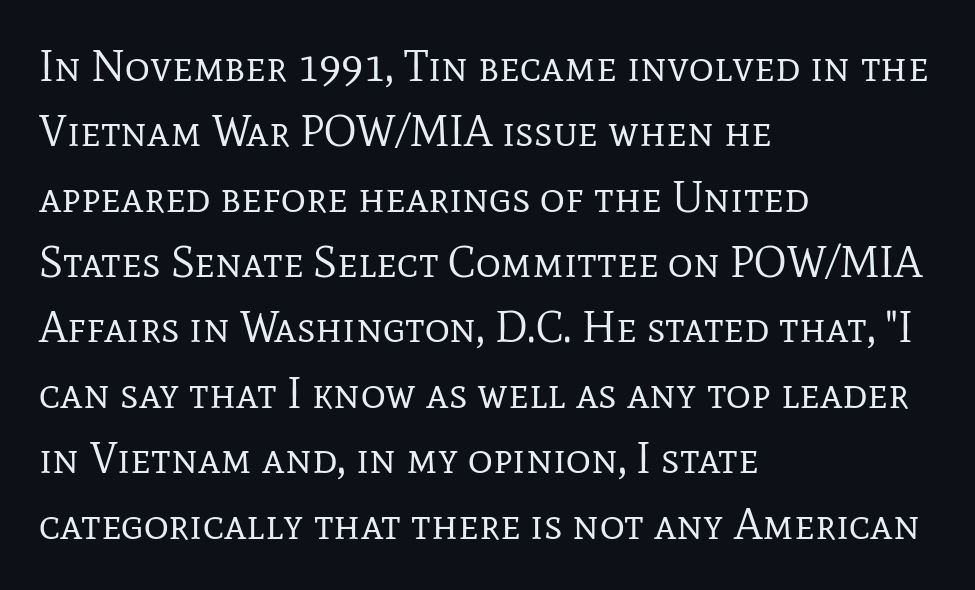
Every character sits straight up, as roman type does. The rendering keeps characters at their native spacing. You can tell from the footed stems that serif type was used. The specimen omits any rule beneath the text block's lines. Layout note: lines flush left.
